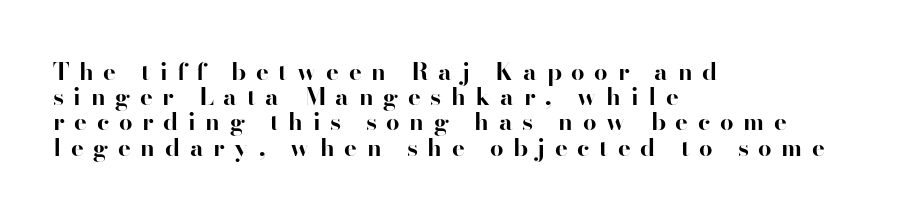
{"italic": "no", "bold": "yes", "underline": "no", "align": "left", "line_spacing": "tight", "line_spacing_ratio": 1.05, "letter_spacing": "wide", "letter_spacing_em": 0.4, "glyph_px": 24}
